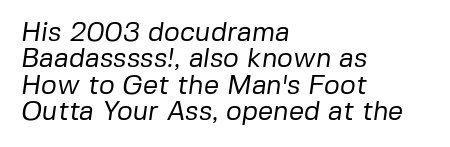
{"bold": "no", "underline": "no", "align": "left", "line_spacing": "tight", "line_spacing_ratio": 0.98, "letter_spacing": "normal", "letter_spacing_em": 0.0, "glyph_px": 27}
